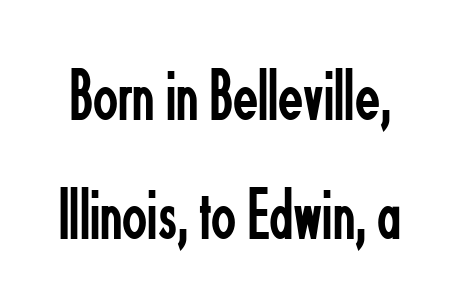
The image shows 73 px regular-weight, condensed sans-serif type, upright; set normal line spacing (1.63x), normal letter spacing, not underlined; low stroke contrast and a small x-height.
